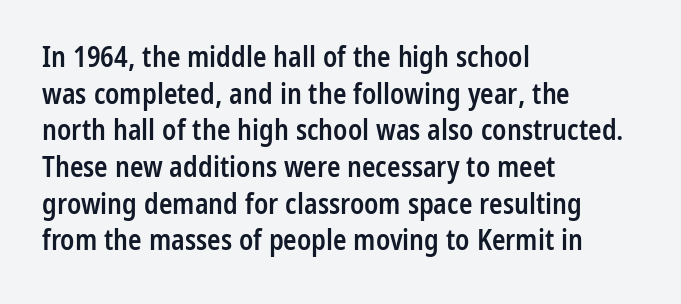
Note the varied advance widths — an 'i' is clearly narrower than an 'm'. I'd call this a sans setting — the letters go barefoot. Interline gaps are of average width in this sample. Do the letters lean? They stand straight. The face used here is a semibold: visibly heavier than regular, lighter than bold.
